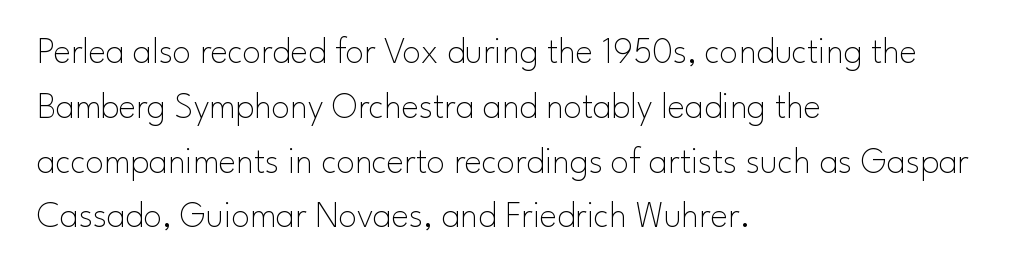
{"serif": "no", "italic": "no", "bold": "no", "weight": "thin", "width": "normal", "stroke_contrast": "low", "x_height": "small", "monospaced": "no", "underline": "no", "align": "left", "line_spacing": "normal", "line_spacing_ratio": 1.48, "letter_spacing": "normal", "letter_spacing_em": 0.0, "glyph_px": 37}
